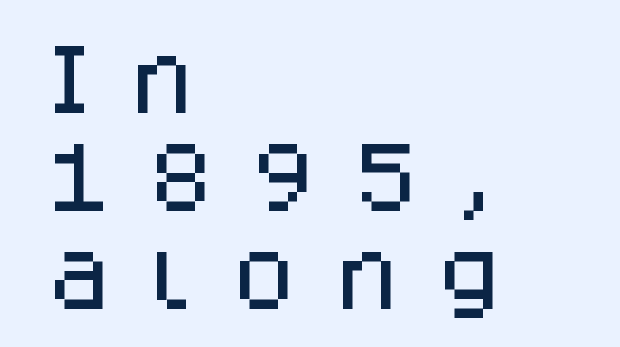
These lines have a slow, spaced-out rhythm from letter to letter. Font category for this specimen: sans-serif. The letters stand straight up with perfectly vertical stems. No word sits above an underline.
